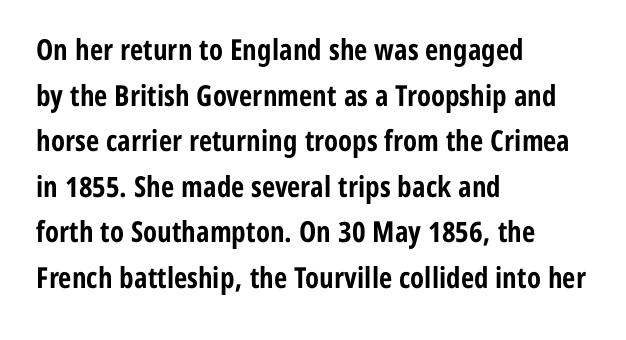
{"serif": "no", "italic": "no", "bold": "yes", "weight": "bold", "width": "condensed", "stroke_contrast": "low", "x_height": "medium", "monospaced": "no", "underline": "no", "align": "left", "line_spacing": "normal", "line_spacing_ratio": 1.57, "letter_spacing": "normal", "letter_spacing_em": 0.0, "glyph_px": 29}
